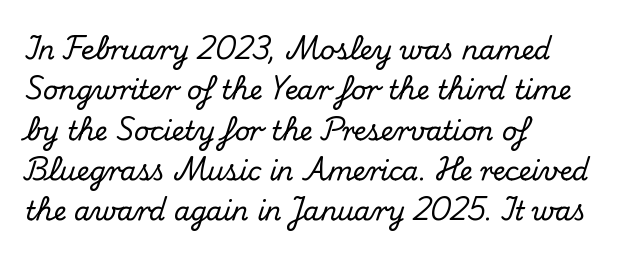
This rendering uses left alignment, leaving the right contour irregular. The vertical gap from one line to the next is medium. The space beneath each line is pristine and unruled. Does extra space separate the letters? No, they use regular spacing.
